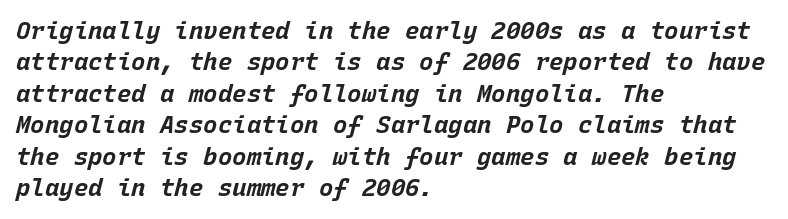
The image shows 24 px bold type, italic (leaning right); set left-aligned, normal line spacing (1.31x), normal letter spacing, not underlined.
